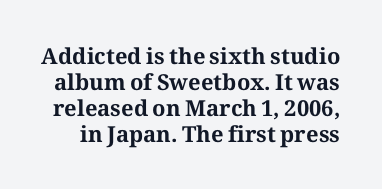
{"italic": "no", "bold": "yes", "underline": "no", "line_spacing_ratio": 1.18, "letter_spacing": "normal", "letter_spacing_em": 0.0, "glyph_px": 22}
